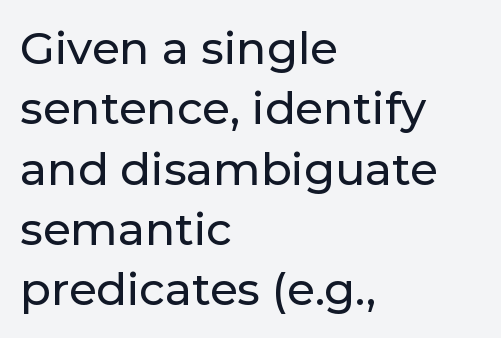
The image shows 45 px sans-serif type, upright; set left-aligned, normal line spacing (1.34x), normal letter spacing, not underlined; low stroke contrast and a medium x-height.
